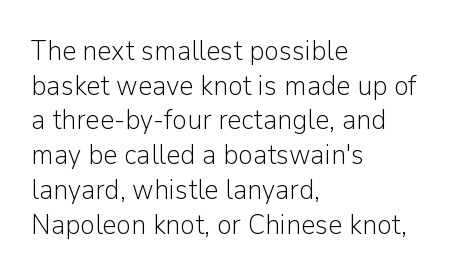
Inter-character spacing is left at the font's built-in metrics. The cut favours lightness, reaching ordinary text weight at its darkest. The face used here is a sans, in the tradition of grotesques and geometrics. The lines in this sample share a left origin and differ only in where they stop.
